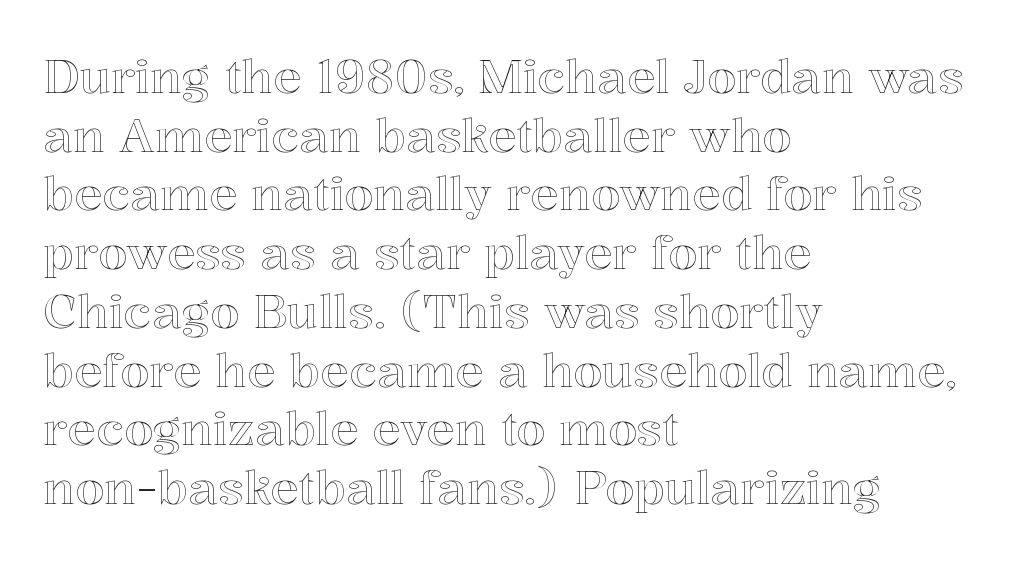
Q: Is the text italic (slanted)? A: No, it is upright.
Q: Is the text underlined? A: No.
Q: How is the paragraph aligned? A: Left-aligned.
Q: Is the spacing between letters normal or unusually wide? A: Normal.
Q: Is the spacing between lines tight, normal or loose? A: Normal.
Q: Width (condensed, normal, or wide)? A: Normal.
Q: x-height? A: Medium.
Q: Monospaced? A: No.
